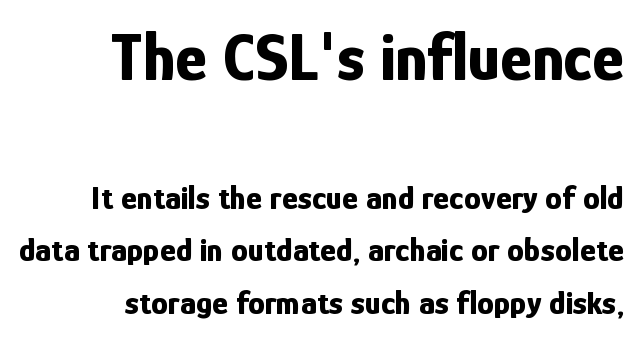
Q: Is the text bold? A: Yes.
Q: Is the text italic (slanted)? A: No, it is upright.
Q: Is the typeface a serif or a sans-serif typeface? A: Sans-serif.
Q: Is the text underlined? A: No.
Q: How is the paragraph aligned? A: Right-aligned.
Q: Is the spacing between letters normal or unusually wide? A: Normal.
Q: Is the spacing between lines tight, normal or loose? A: Normal.
Q: Which block of text is set in a larger size, the first (top) or the second (bottom)? A: The first (top) one.
Q: Width (condensed, normal, or wide)? A: Condensed.
Q: Stroke contrast? A: Low.
Q: x-height? A: Medium.
Q: Monospaced? A: No.
